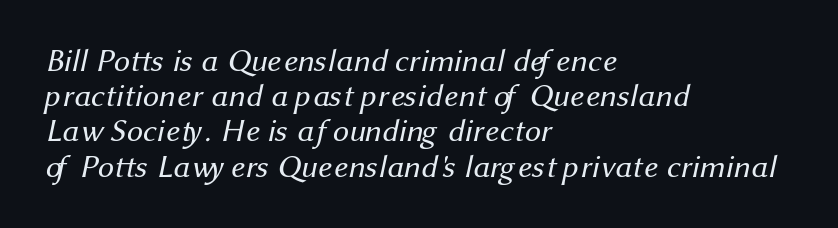
{"serif": "no", "bold": "no", "weight": "regular", "width": "normal", "stroke_contrast": "medium", "x_height": "medium", "monospaced": "no", "underline": "no", "align": "left", "line_spacing": "tight", "line_spacing_ratio": 1.1, "letter_spacing": "normal", "letter_spacing_em": 0.0, "glyph_px": 32}
